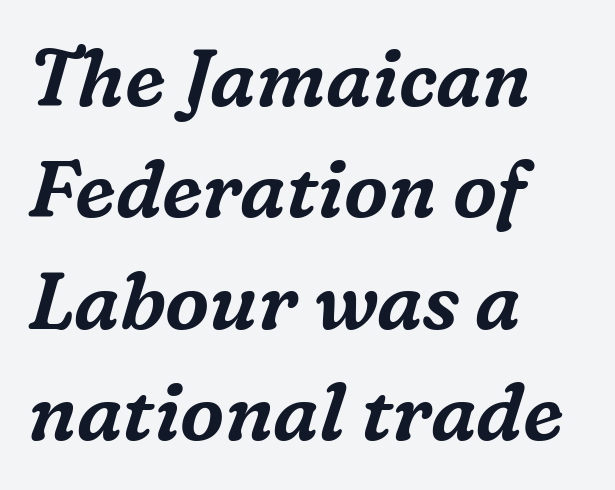
Line starts are locked; line ends wander. A typesetter would label this face a serif. Every character sits at an angle, as italics do. The passage shown is not underscored anywhere. Think of a printed novel: that variable character pitch is what you see here. The leading is moderate, giving the passage an even texture.
